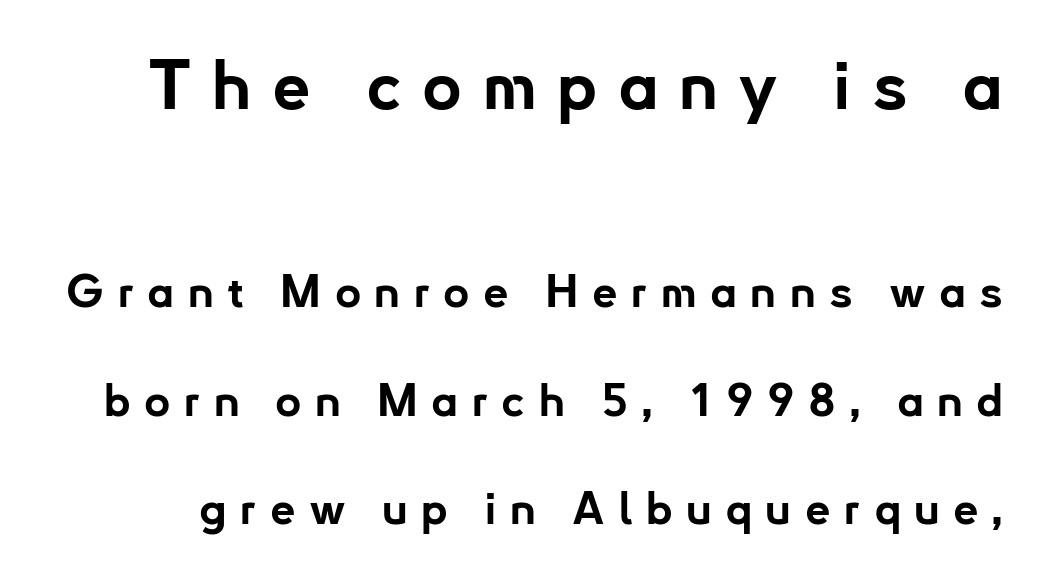
The image shows 68 px bold sans-serif type, upright; set loose line spacing (2.41x), unusually wide letter spacing (+0.3 em), not underlined; the first (top) block is 1.51x larger; low stroke contrast and a small x-height.
